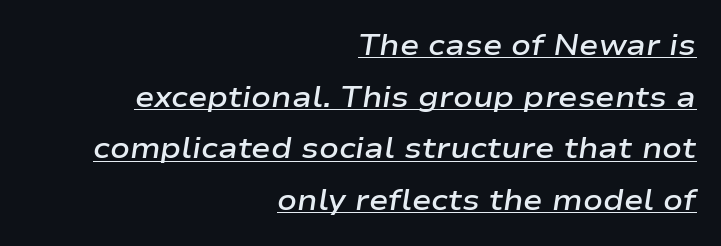
Q: Is the text bold? A: Semi-bold.
Q: Is the text italic (slanted)? A: Yes, it leans right by about 9 degrees.
Q: Is the text underlined? A: Yes.
Q: How is the paragraph aligned? A: Right-aligned.
Q: Is the spacing between letters normal or unusually wide? A: Normal.
Q: Width (condensed, normal, or wide)? A: Wide.
Q: Stroke contrast? A: Low.
Q: x-height? A: Medium.
Q: Monospaced? A: No.
